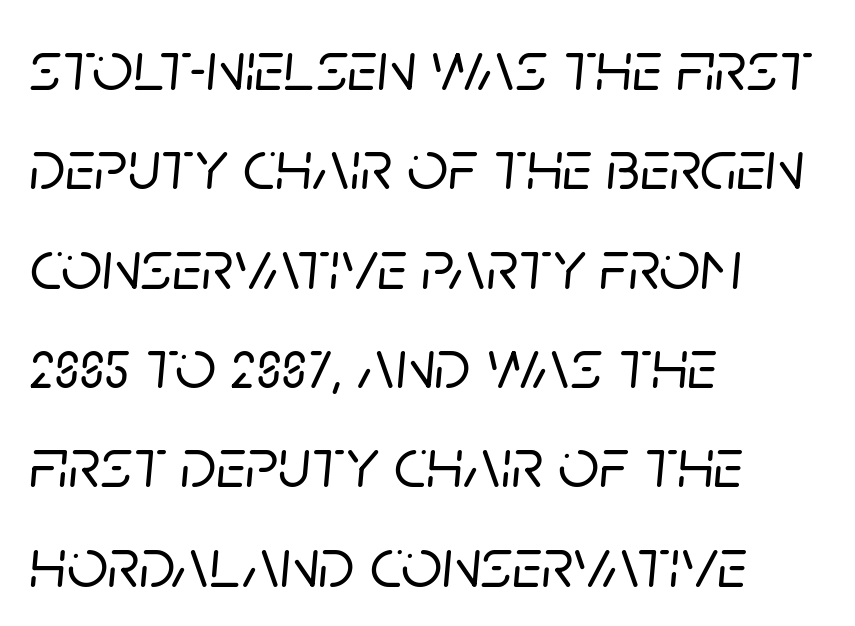
Q: Is the text italic (slanted)? A: Yes, it leans right by about 5 degrees.
Q: Is the text underlined? A: No.
Q: How is the paragraph aligned? A: Left-aligned.
Q: Is the spacing between letters normal or unusually wide? A: Normal.
Q: Is the spacing between lines tight, normal or loose? A: Normal.
Q: Width (condensed, normal, or wide)? A: Normal.
Q: Stroke contrast? A: Low.
Q: x-height? A: Large.
Q: Monospaced? A: No.
